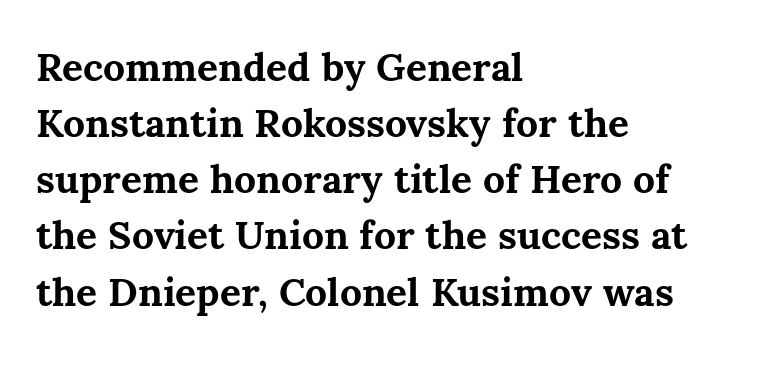
The image shows 39 px bold type, upright; set left-aligned, normal line spacing (1.44x), normal letter spacing, not underlined; medium stroke contrast and a medium x-height.
